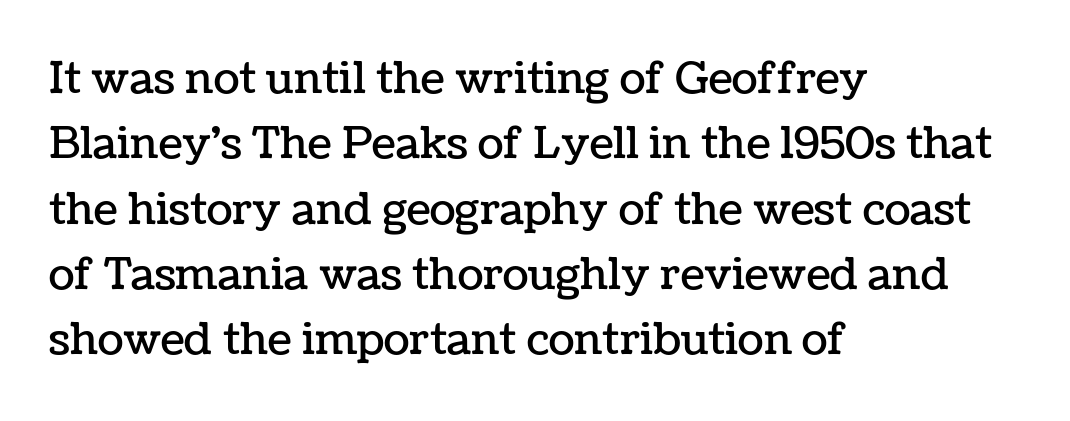
The image shows 43 px text type, upright; set left-aligned, normal line spacing (1.52x), normal letter spacing, not underlined; low stroke contrast and a medium x-height.
